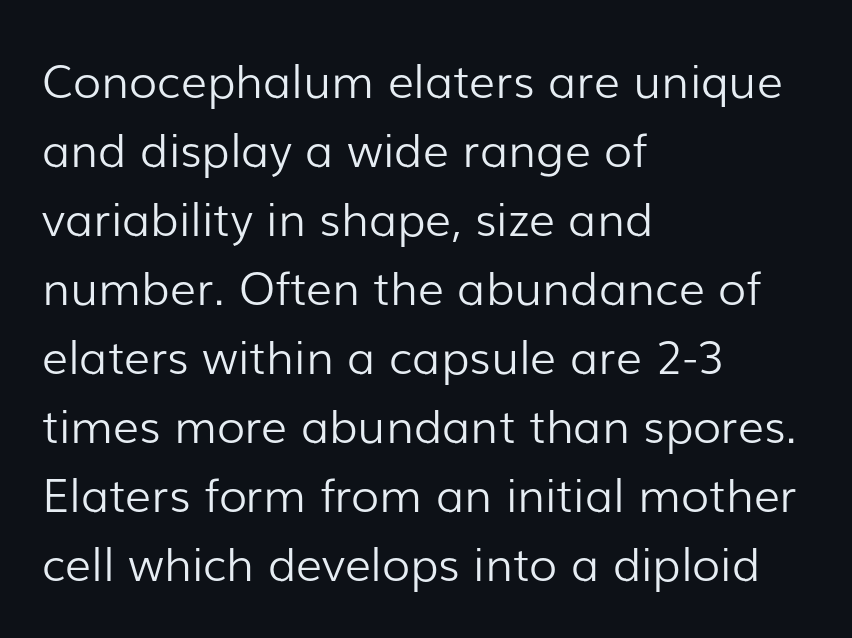
{"serif": "no", "italic": "no", "bold": "no", "weight": "light", "width": "normal", "stroke_contrast": "low", "x_height": "medium", "monospaced": "no", "underline": "no", "align": "left", "line_spacing": "normal", "line_spacing_ratio": 1.5, "letter_spacing": "normal", "letter_spacing_em": 0.0, "glyph_px": 46}
